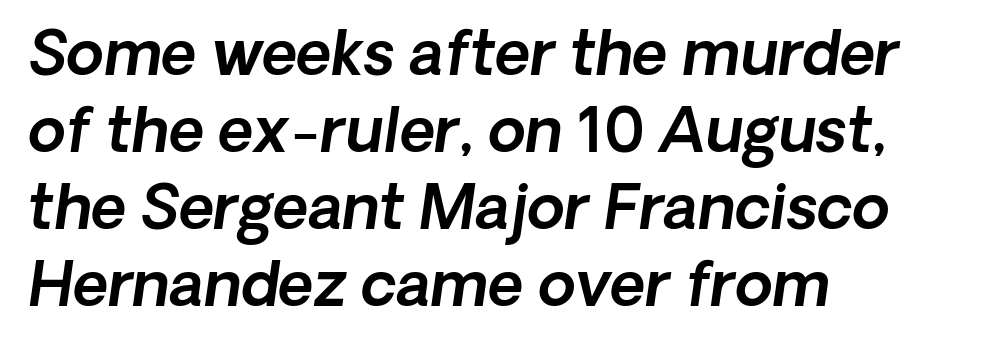
Q: Is the typeface a serif or a sans-serif typeface? A: Sans-serif.
Q: Is the text underlined? A: No.
Q: How is the paragraph aligned? A: Left-aligned.
Q: Is the spacing between letters normal or unusually wide? A: Normal.
Q: Is the spacing between lines tight, normal or loose? A: Normal.
Q: Width (condensed, normal, or wide)? A: Normal.
Q: x-height? A: Medium.
Q: Monospaced? A: No.
